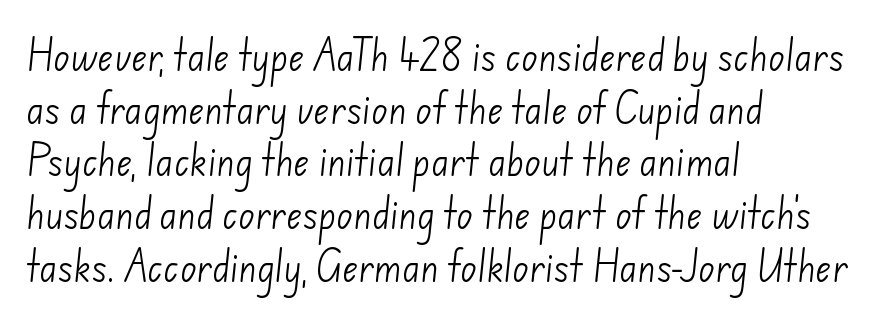
Q: Is the text bold? A: No.
Q: Is the typeface a serif or a sans-serif typeface? A: Sans-serif.
Q: Is the text underlined? A: No.
Q: How is the paragraph aligned? A: Left-aligned.
Q: Is the spacing between letters normal or unusually wide? A: Normal.
Q: Is the spacing between lines tight, normal or loose? A: Normal.
Q: Width (condensed, normal, or wide)? A: Normal.
Q: Stroke contrast? A: Low.
Q: x-height? A: Small.
Q: Monospaced? A: No.
